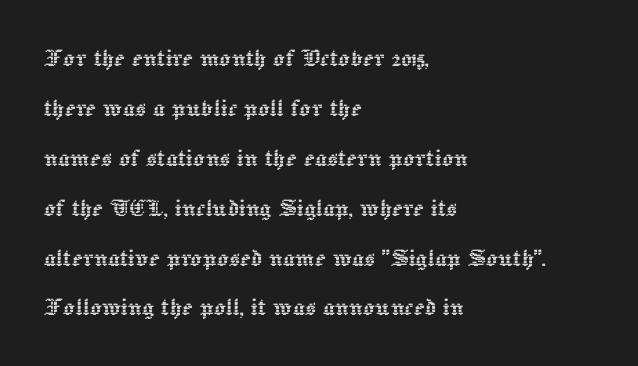
{"italic": "no", "width": "normal", "x_height": "medium", "monospaced": "no", "underline": "no", "align": "left", "line_spacing_ratio": 1.72, "letter_spacing": "normal", "letter_spacing_em": 0.0, "glyph_px": 29}
